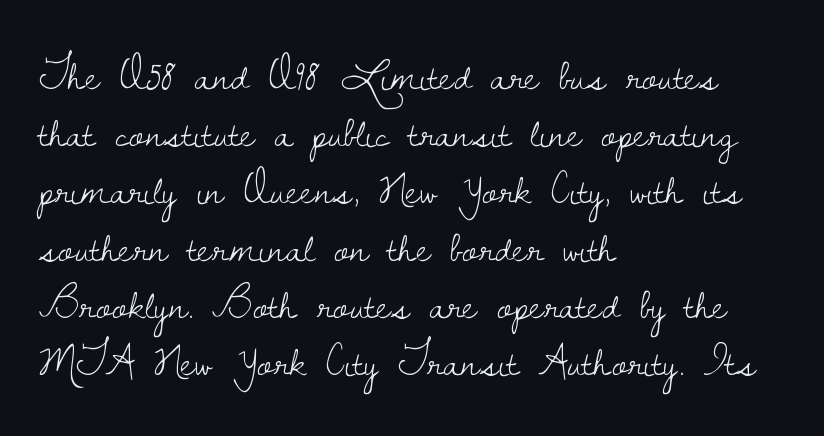
The image shows 44 px light serif type; set left-aligned, normal line spacing (1.3x), normal letter spacing, not underlined; low stroke contrast and a small x-height.
